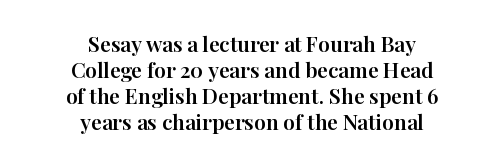
Q: Is the text italic (slanted)? A: No, it is upright.
Q: Is the text underlined? A: No.
Q: How is the paragraph aligned? A: Centered.
Q: Is the spacing between letters normal or unusually wide? A: Normal.
